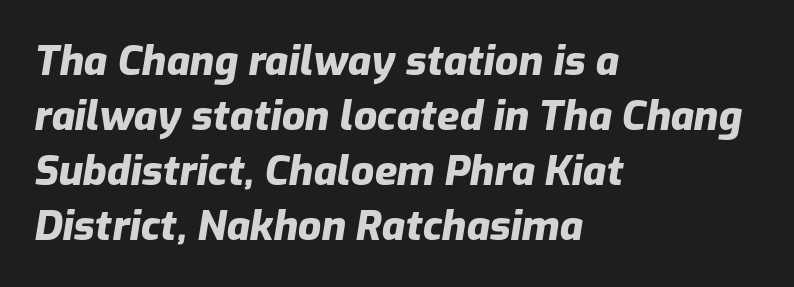
{"italic": "yes", "lean": "right", "slant_degrees": 9, "bold": "yes", "weight": "heavy", "width": "normal", "stroke_contrast": "low", "x_height": "medium", "monospaced": "no", "underline": "no", "align": "left", "line_spacing": "normal", "line_spacing_ratio": 1.34, "letter_spacing": "normal", "letter_spacing_em": 0.0, "glyph_px": 41}
